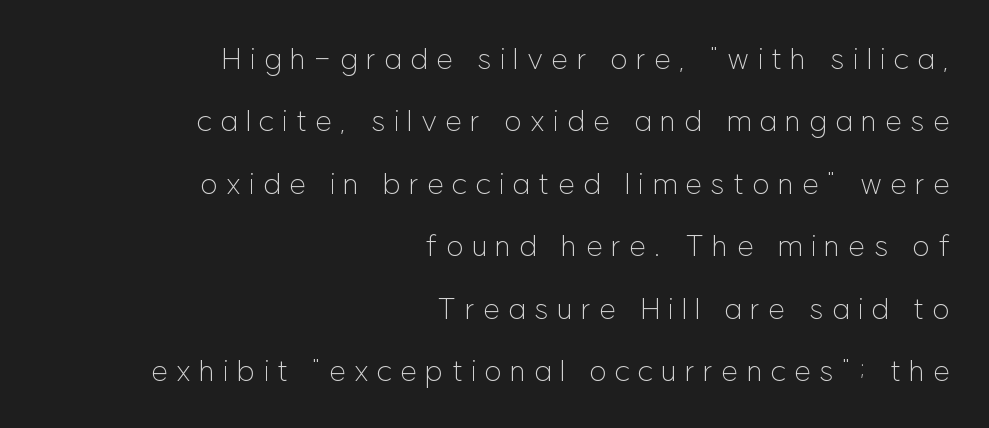
The image shows 30 px light sans-serif type, upright; set right-aligned, loose line spacing (2.08x), unusually wide letter spacing (+0.28 em), not underlined; low stroke contrast and a medium x-height.
